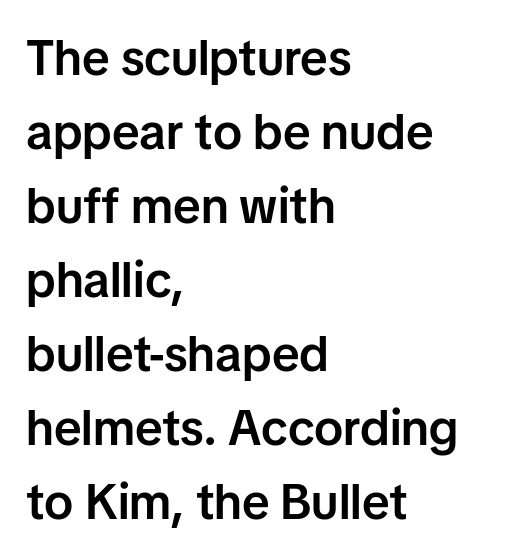
{"serif": "no", "italic": "no", "bold": "semi", "weight": "semibold", "width": "normal", "stroke_contrast": "low", "x_height": "medium", "monospaced": "no", "underline": "no", "align": "left", "line_spacing": "normal", "line_spacing_ratio": 1.51, "letter_spacing": "normal", "letter_spacing_em": 0.0, "glyph_px": 49}
